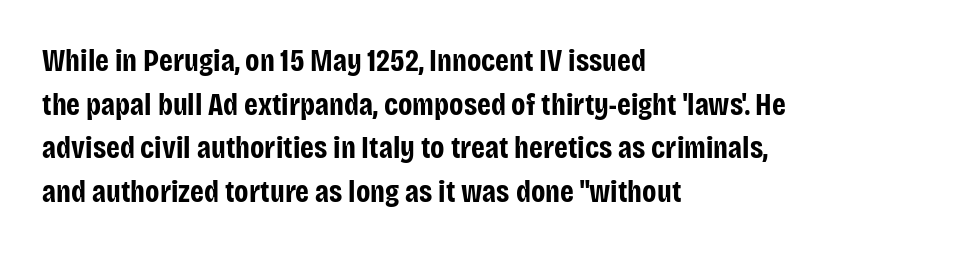
Compared with typical body copy, the letter spacing here is the same. The type family on display is of the sans-serif kind. Line beginnings align vertically; line endings do not. The rendering uses a bold face; every stroke is thick and dark. These lines are rendered in a variable-pitch font.
